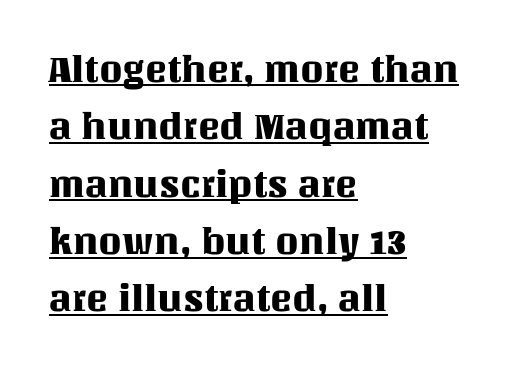
The image shows 37 px text type, upright; set left-aligned, normal line spacing (1.55x), normal letter spacing, underlined; medium stroke contrast and a large x-height.
